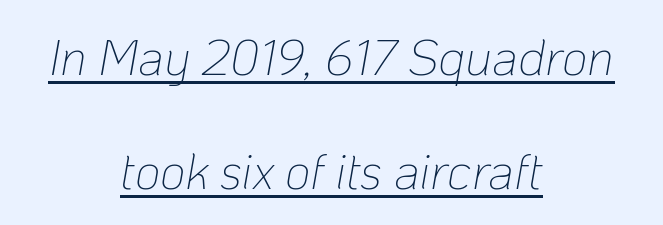
You could not count columns in this text — the font is proportionally spaced. A light-to-regular cut is what we see here. These lines were composed using italics. The typesetter has applied underlining to the passage shown. Nobody touched the tracking dial on this one. Rows of type keep a wide berth in the vertical direction.
